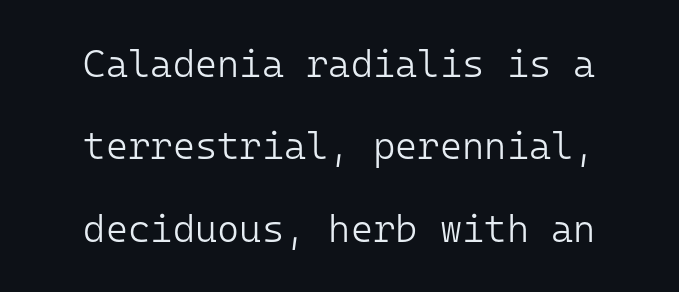
{"serif": "no", "italic": "no", "bold": "no", "weight": "light", "width": "normal", "stroke_contrast": "low", "x_height": "medium", "monospaced": "yes", "underline": "no", "line_spacing": "loose", "line_spacing_ratio": 2.17, "letter_spacing": "normal", "letter_spacing_em": 0.0, "glyph_px": 38}
